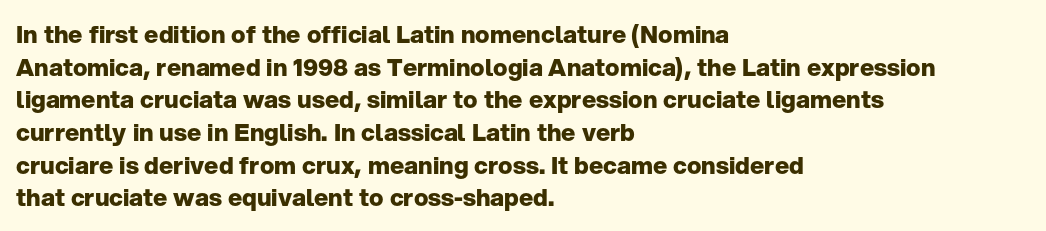
Q: Is the text bold? A: Yes.
Q: Is the text italic (slanted)? A: No, it is upright.
Q: Is the text underlined? A: No.
Q: How is the paragraph aligned? A: Left-aligned.
Q: Is the spacing between letters normal or unusually wide? A: Normal.
Q: Is the spacing between lines tight, normal or loose? A: Normal.
